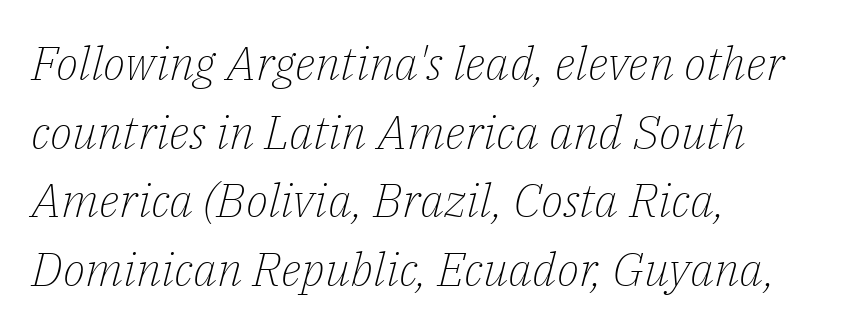
Looks like regular typesetting: each glyph gets only the width it needs. The cut favours lightness, reaching ordinary text weight at its darkest. A typesetter would call this zero additional tracking. The axis of the letterforms is tilted away from vertical. The vertical gap from one line to the next is medium. The baseline area is clear.
